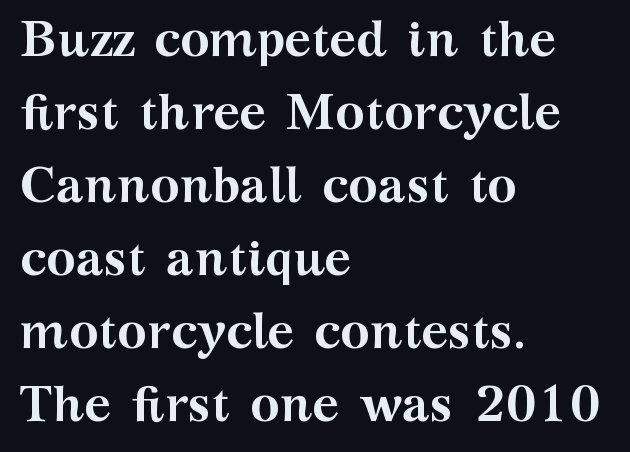
The axis of the letterforms is exactly vertical. The specimen omits any rule beneath the text block's lines. Each letter keeps its own natural width here, so spacing adapts to shape. Regarding leading, the lines here are spaced in the standard way. Line beginnings align vertically; line endings do not.
